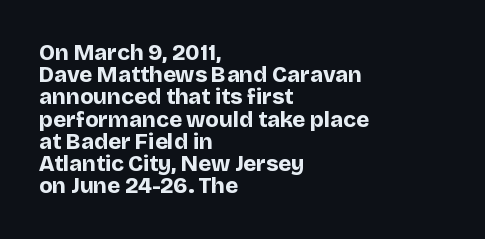
The image shows 22 px bold type, upright; set left-aligned, tight line spacing (1.01x), normal letter spacing, not underlined.
